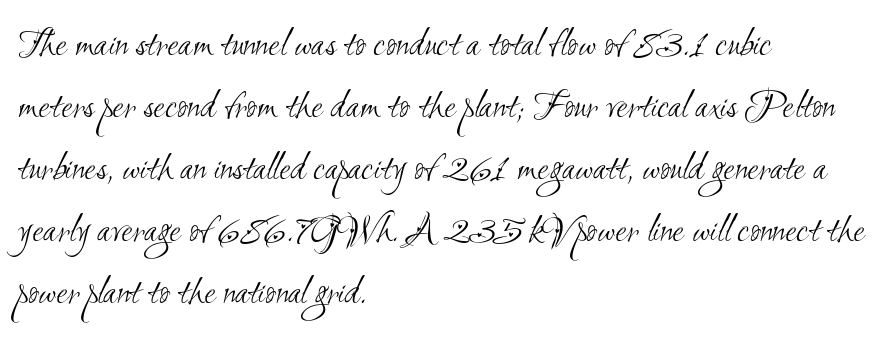
The weight would be labelled regular, book, light, or lighter still. Tracking value appears to be zero — textbook default spacing. Here the designer chose a conventional face with non-uniform glyph widths. Lines of text with bare space underneath. Letterform terminals end flat and unadorned throughout the passage. A normal amount of white space separates one row of letters from the next.
